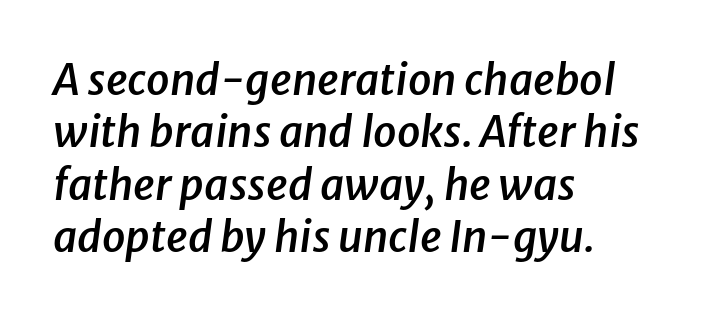
{"italic": "yes", "lean": "right", "slant_degrees": 8, "bold": "semi", "weight": "semibold", "width": "normal", "stroke_contrast": "low", "x_height": "medium", "monospaced": "no", "underline": "no", "align": "left", "line_spacing": "normal", "line_spacing_ratio": 1.25, "letter_spacing": "normal", "letter_spacing_em": 0.0, "glyph_px": 42}
